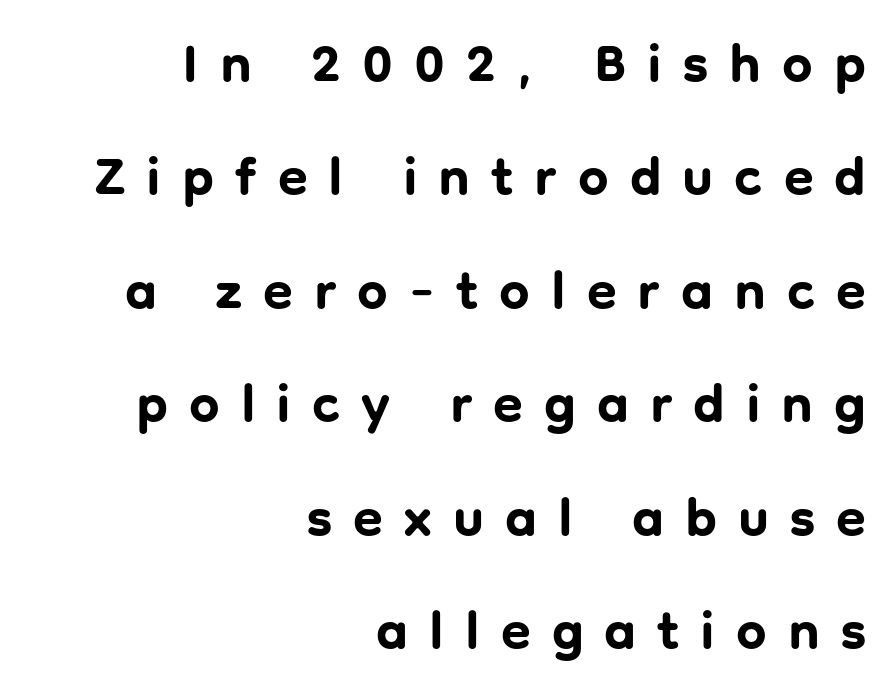
Q: Is the text bold? A: Yes.
Q: Is the text italic (slanted)? A: No, it is upright.
Q: Is the typeface a serif or a sans-serif typeface? A: Sans-serif.
Q: Is the text underlined? A: No.
Q: How is the paragraph aligned? A: Right-aligned.
Q: Is the spacing between letters normal or unusually wide? A: Unusually wide.
Q: Is the spacing between lines tight, normal or loose? A: Loose.
Q: Width (condensed, normal, or wide)? A: Normal.
Q: Stroke contrast? A: Low.
Q: x-height? A: Medium.
Q: Monospaced? A: No.
